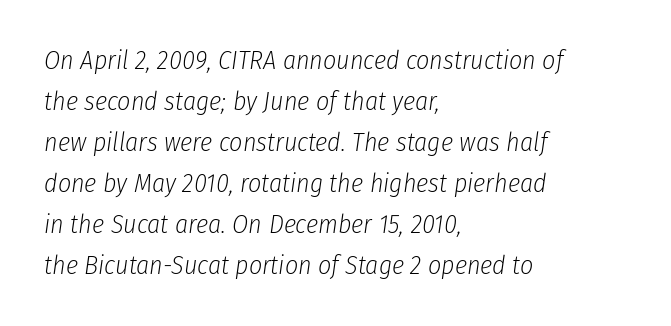
{"italic": "yes", "lean": "right", "slant_degrees": 8, "bold": "no", "underline": "no", "align": "left", "line_spacing": "normal", "line_spacing_ratio": 1.58, "letter_spacing": "normal", "letter_spacing_em": 0.0, "glyph_px": 26}
